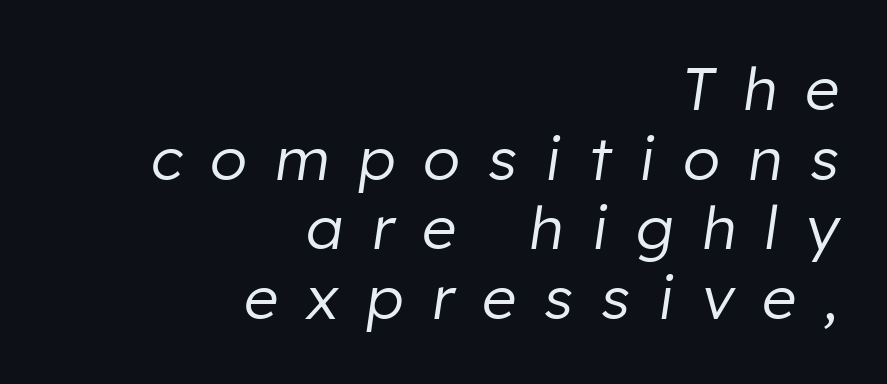
The image shows 60 px regular-weight type, italic (leaning right); set right-aligned, line spacing 1.16x, unusually wide letter spacing (+0.47 em), not underlined; low stroke contrast and a medium x-height.
